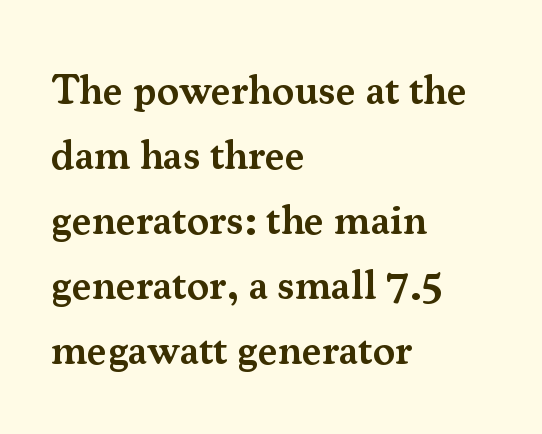
Q: Is the text bold? A: Semi-bold.
Q: Is the text italic (slanted)? A: No, it is upright.
Q: Is the typeface a serif or a sans-serif typeface? A: Serif.
Q: Is the text underlined? A: No.
Q: How is the paragraph aligned? A: Left-aligned.
Q: Is the spacing between letters normal or unusually wide? A: Normal.
Q: Is the spacing between lines tight, normal or loose? A: Normal.
Q: Width (condensed, normal, or wide)? A: Normal.
Q: Stroke contrast? A: Medium.
Q: x-height? A: Small.
Q: Monospaced? A: No.
